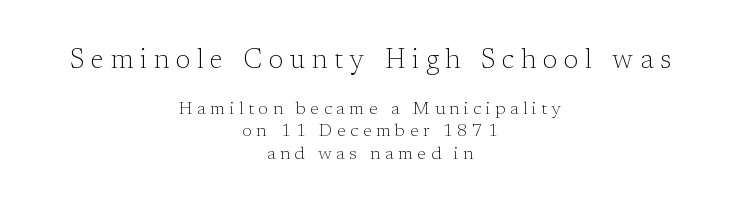
The image shows 27 px text type, upright; set centered, normal line spacing (1.26x), unusually wide letter spacing (+0.25 em), not underlined; the first (top) block is 1.5x larger.
